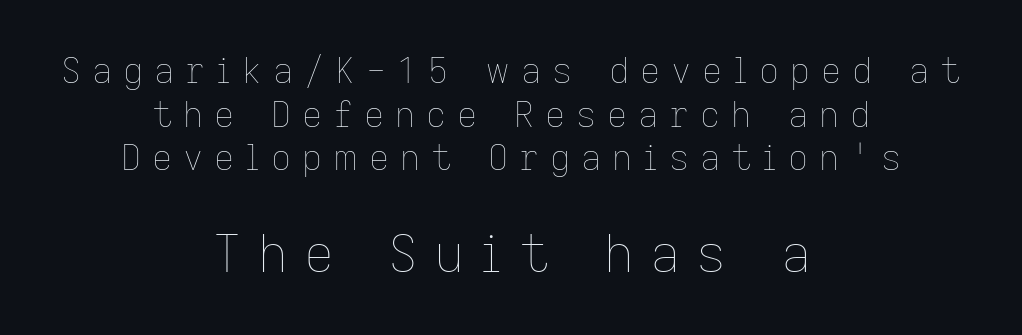
The image shows 52 px thin type, upright; set centered, normal line spacing (1.25x), unusually wide letter spacing (+0.31 em), not underlined; the second (bottom) block is 1.49x larger; low stroke contrast and a medium x-height.
